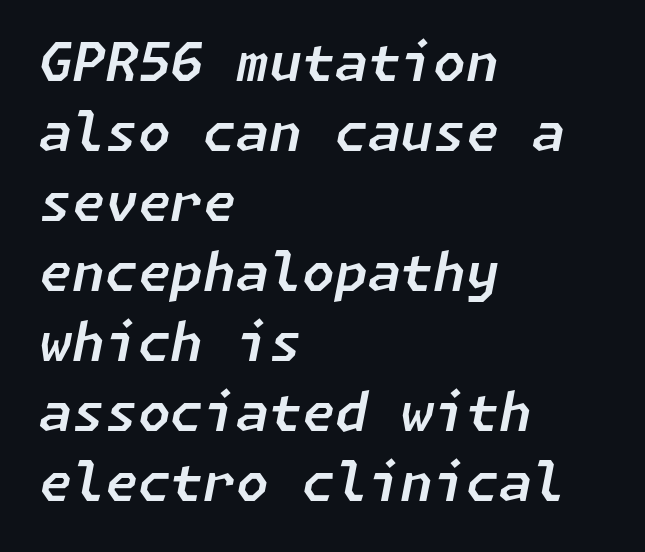
Q: Is the text italic (slanted)? A: Yes, it leans right by about 11 degrees.
Q: Is the text underlined? A: No.
Q: How is the paragraph aligned? A: Left-aligned.
Q: Is the spacing between letters normal or unusually wide? A: Normal.
Q: Is the spacing between lines tight, normal or loose? A: Normal.
Q: Width (condensed, normal, or wide)? A: Normal.
Q: Stroke contrast? A: Low.
Q: x-height? A: Medium.
